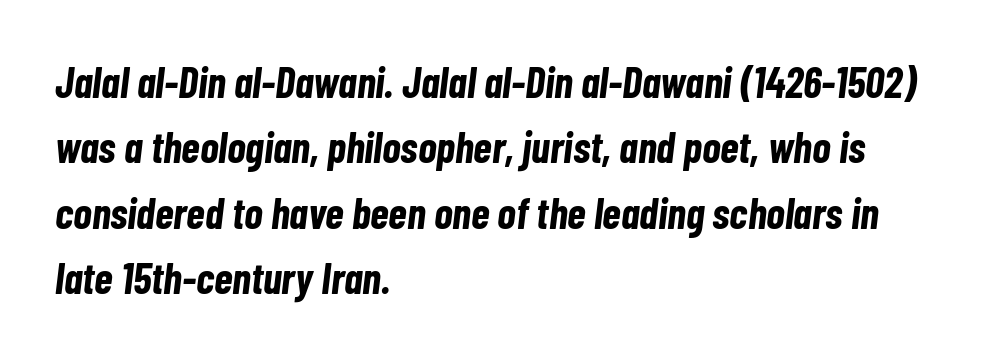
Q: Is the text bold? A: Yes.
Q: Is the text italic (slanted)? A: Yes, it leans right by about 7 degrees.
Q: Is the text underlined? A: No.
Q: How is the paragraph aligned? A: Left-aligned.
Q: Is the spacing between letters normal or unusually wide? A: Normal.
Q: Is the spacing between lines tight, normal or loose? A: Normal.
Q: Width (condensed, normal, or wide)? A: Condensed.
Q: Stroke contrast? A: Low.
Q: x-height? A: Medium.
Q: Monospaced? A: No.
